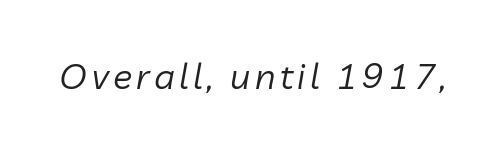
The font's italic variant was chosen for this text. Letters rest on an invisible, unmarked baseline. Weight: regular or lighter. Proportional: the letters do not fall into vertical columns.
